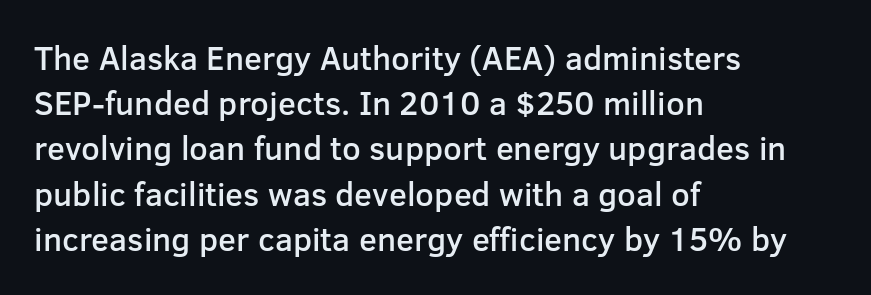
{"serif": "no", "italic": "no", "bold": "semi", "weight": "semibold", "width": "normal", "stroke_contrast": "low", "x_height": "medium", "monospaced": "no", "underline": "no", "align": "left", "line_spacing": "normal", "line_spacing_ratio": 1.37, "letter_spacing": "normal", "letter_spacing_em": 0.0, "glyph_px": 33}
